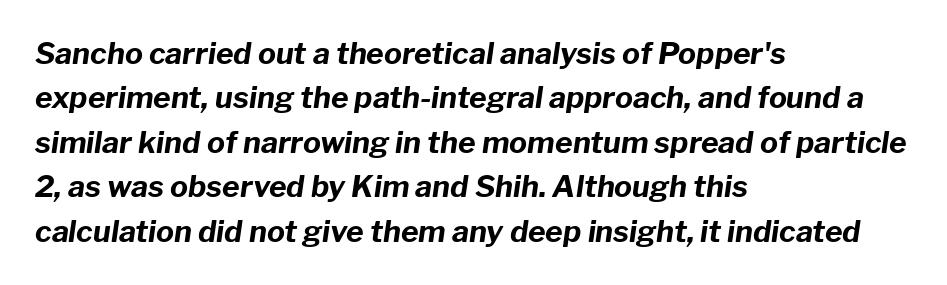
The image shows 30 px bold type, italic (leaning right); set left-aligned, normal line spacing (1.48x), normal letter spacing, not underlined; low stroke contrast and a medium x-height.
